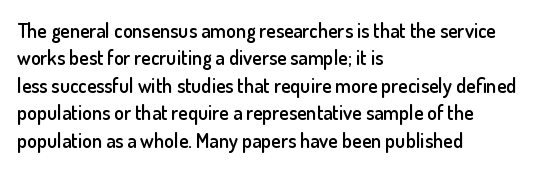
Q: Is the text bold? A: Semi-bold.
Q: Is the text italic (slanted)? A: No, it is upright.
Q: Is the text underlined? A: No.
Q: How is the paragraph aligned? A: Left-aligned.
Q: Is the spacing between letters normal or unusually wide? A: Normal.
Q: Is the spacing between lines tight, normal or loose? A: Normal.
